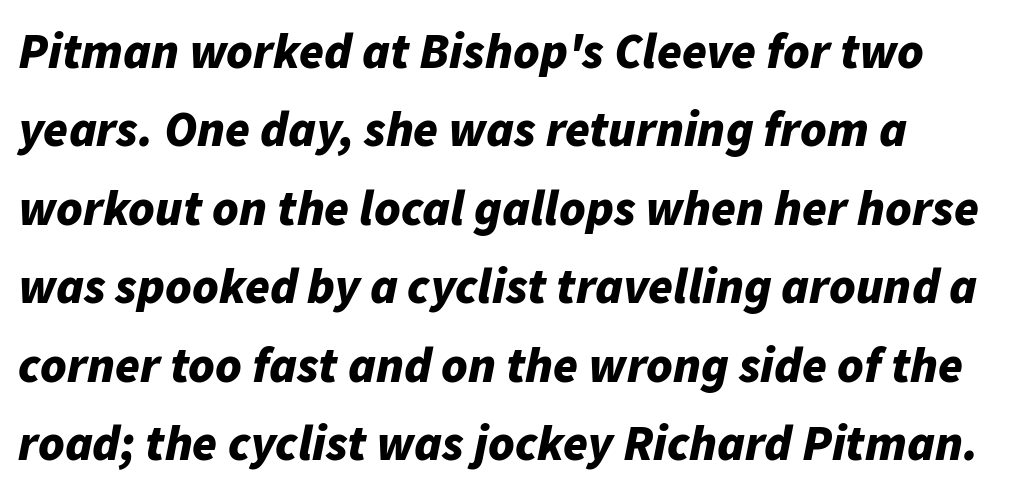
Stroke thickness is high; the sample reads as a true bold. Varying glyph widths throughout — classic text-font behaviour. Compared with a centered layout, this one pins lines to the left instead. The zone under the glyphs is completely vacant. Tall strokes in this sample are angled rather than plumb. Rows of type keep a routine distance in the vertical direction.
